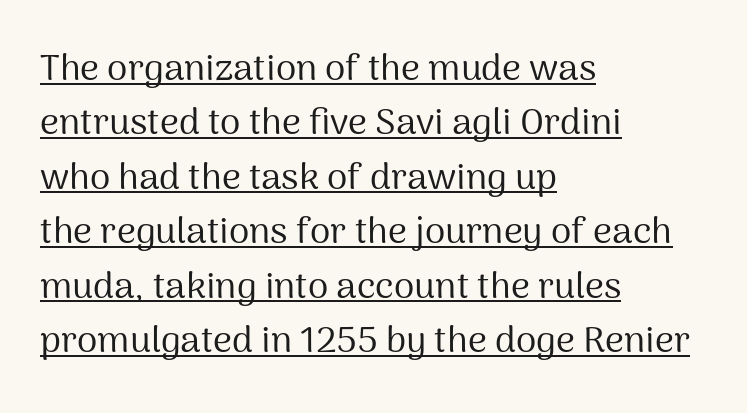
Caption: standard tracking, unaltered. The rag falls on the right side of this text block. No feet cap the strokes, marking this as sans-serif type. Looks like someone drew a line under every word here.
